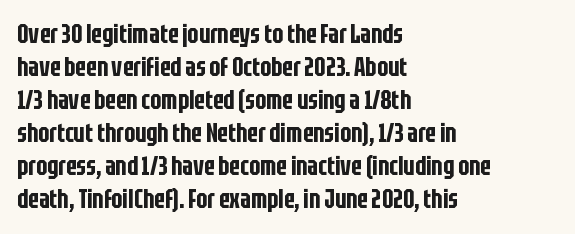
The foot of each line stays bare and open. Leading matches the norm, producing a regular column. The paragraph shown leans on its left margin. The gaps between neighbouring characters are ordinary and unremarkable. Italic? Not at all — the glyphs are vertical.
